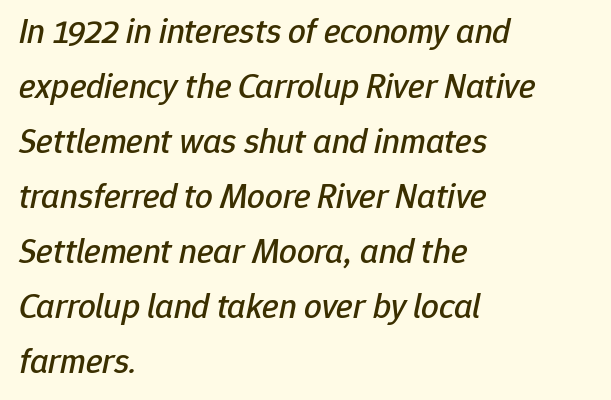
The image shows 35 px text type, italic (leaning right); set left-aligned, normal line spacing (1.57x), normal letter spacing, not underlined; low stroke contrast and a medium x-height.
